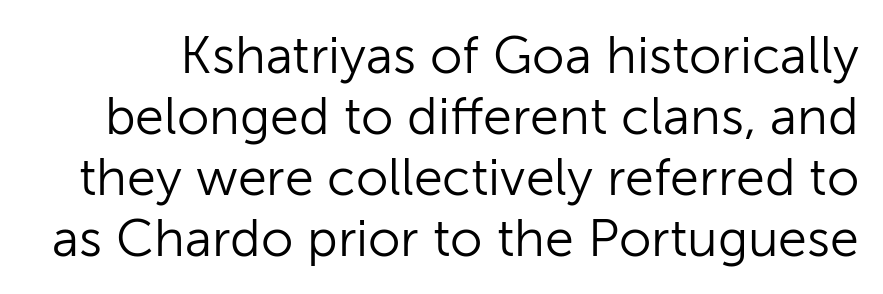
Q: Is the text bold? A: No.
Q: Is the text italic (slanted)? A: No, it is upright.
Q: Is the typeface a serif or a sans-serif typeface? A: Sans-serif.
Q: Is the text underlined? A: No.
Q: Is the spacing between letters normal or unusually wide? A: Normal.
Q: Width (condensed, normal, or wide)? A: Normal.
Q: Stroke contrast? A: Low.
Q: x-height? A: Medium.
Q: Monospaced? A: No.
